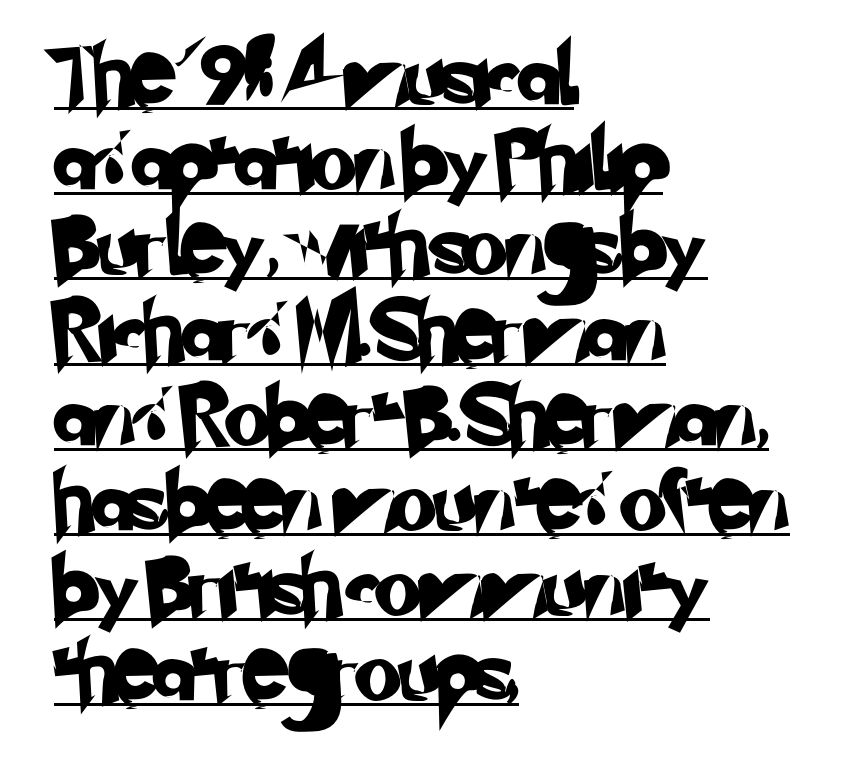
The image shows 60 px sans-serif type; set left-aligned, normal line spacing (1.42x), normal letter spacing, underlined; low stroke contrast and a small x-height.
